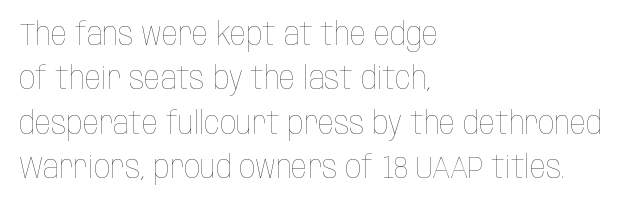
Q: Is the text bold? A: No.
Q: Is the text italic (slanted)? A: No, it is upright.
Q: Is the text underlined? A: No.
Q: How is the paragraph aligned? A: Left-aligned.
Q: Is the spacing between letters normal or unusually wide? A: Normal.
Q: Is the spacing between lines tight, normal or loose? A: Normal.
Q: Width (condensed, normal, or wide)? A: Condensed.
Q: Stroke contrast? A: Low.
Q: x-height? A: Large.
Q: Monospaced? A: No.
